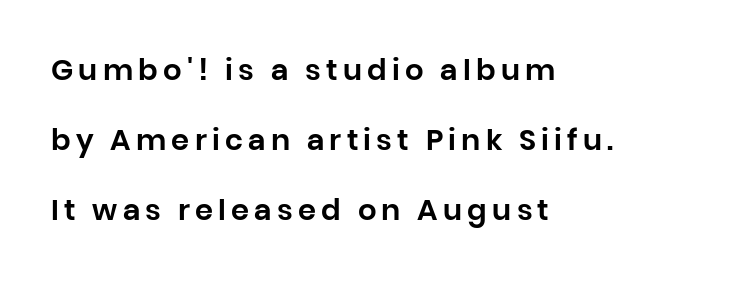
The image shows 29 px sans-serif type, upright; set left-aligned, loose line spacing (2.42x), not underlined; low stroke contrast and a large x-height.
